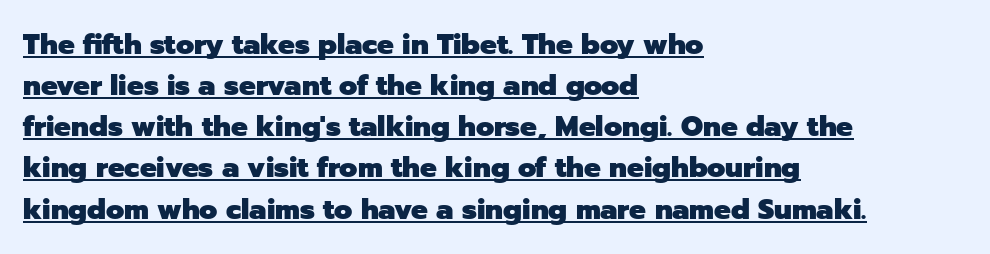
You could call the tracking neutral — neither tight nor loose. The rendering uses natural spacing where letterforms have individual widths. Teacher's note: observe the even left margin — that is flush-left alignment. The face used here has the dense, thick strokes of a bold. The letters stand upright; this is a roman face.
